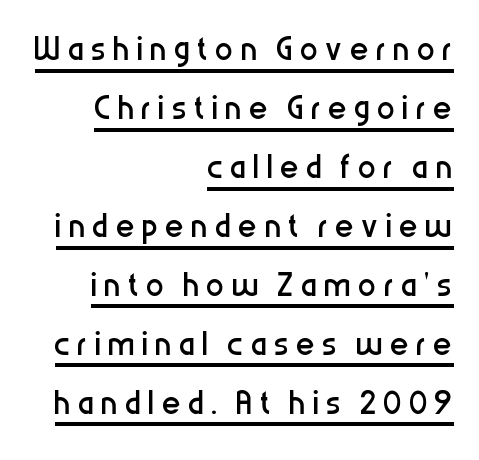
Q: Is the text bold? A: No.
Q: Is the text italic (slanted)? A: No, it is upright.
Q: Is the typeface a serif or a sans-serif typeface? A: Sans-serif.
Q: Is the text underlined? A: Yes.
Q: How is the paragraph aligned? A: Right-aligned.
Q: Is the spacing between lines tight, normal or loose? A: Normal.
Q: Width (condensed, normal, or wide)? A: Condensed.
Q: Stroke contrast? A: Low.
Q: x-height? A: Medium.
Q: Monospaced? A: No.
